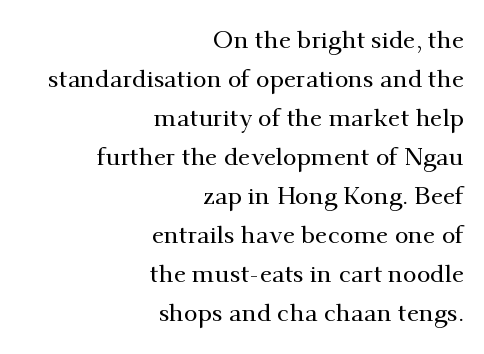
This is the regular roman posture of the typeface. The typesetter chose a ragged-left arrangement here. Underline: absent. Default kerning and tracking; the words read as compact shapes. This block has exactly the height ordinary leading produces.
